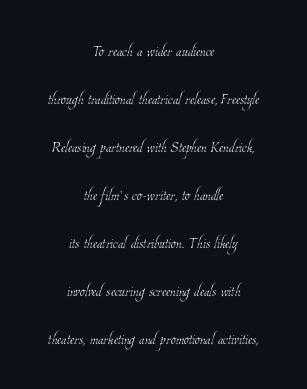
The image shows 20 px text type; set centered, loose line spacing (2.4x), normal letter spacing, not underlined.
